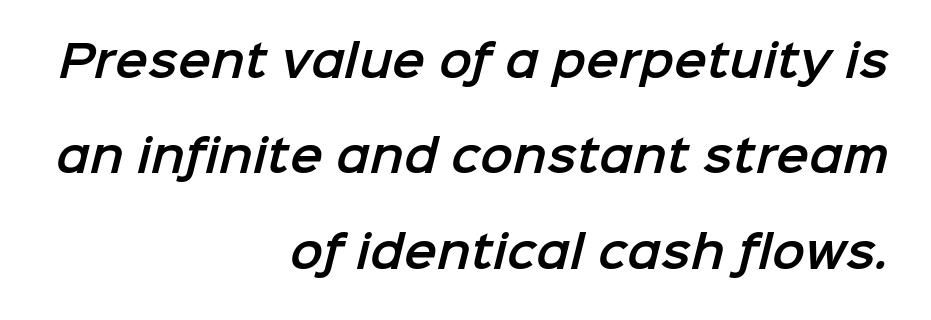
Q: Is the typeface a serif or a sans-serif typeface? A: Sans-serif.
Q: Is the text underlined? A: No.
Q: How is the paragraph aligned? A: Right-aligned.
Q: Is the spacing between letters normal or unusually wide? A: Normal.
Q: Is the spacing between lines tight, normal or loose? A: Loose.
Q: Width (condensed, normal, or wide)? A: Normal.
Q: Stroke contrast? A: Low.
Q: x-height? A: Medium.
Q: Monospaced? A: No.
